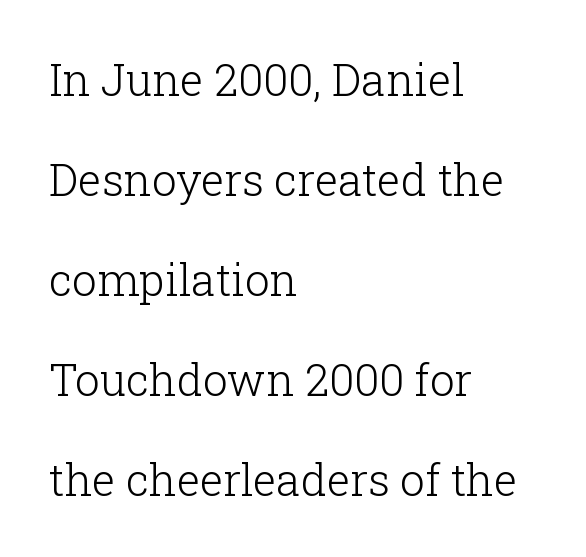
The image shows 44 px light serif type, upright; set left-aligned, loose line spacing (2.27x), normal letter spacing, not underlined; low stroke contrast and a medium x-height.
